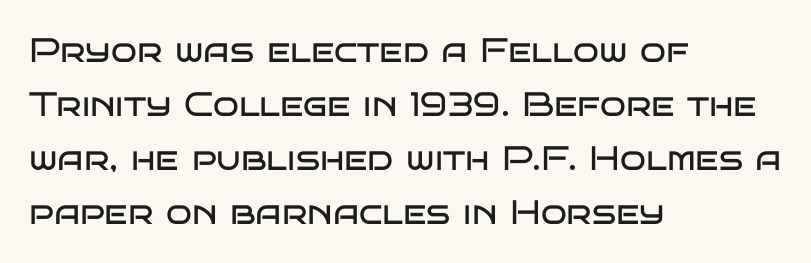
Q: Is the text bold? A: No.
Q: Is the text italic (slanted)? A: No, it is upright.
Q: Is the typeface a serif or a sans-serif typeface? A: Sans-serif.
Q: Is the text underlined? A: No.
Q: How is the paragraph aligned? A: Left-aligned.
Q: Is the spacing between letters normal or unusually wide? A: Normal.
Q: Is the spacing between lines tight, normal or loose? A: Normal.
Q: Width (condensed, normal, or wide)? A: Wide.
Q: Stroke contrast? A: Low.
Q: x-height? A: Large.
Q: Monospaced? A: No.
